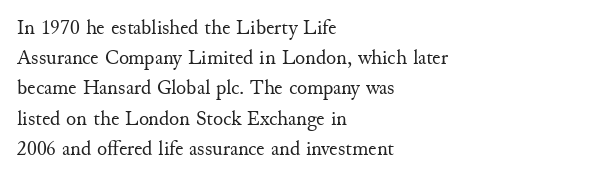
Q: Is the text bold? A: No.
Q: Is the text italic (slanted)? A: No, it is upright.
Q: Is the text underlined? A: No.
Q: How is the paragraph aligned? A: Left-aligned.
Q: Is the spacing between letters normal or unusually wide? A: Normal.
Q: Is the spacing between lines tight, normal or loose? A: Normal.
